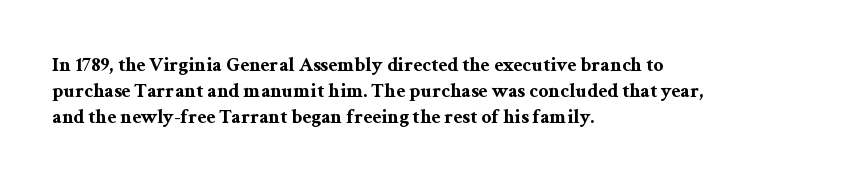
Q: Is the text bold? A: Yes.
Q: Is the text italic (slanted)? A: No, it is upright.
Q: Is the text underlined? A: No.
Q: How is the paragraph aligned? A: Left-aligned.
Q: Is the spacing between letters normal or unusually wide? A: Normal.
Q: Is the spacing between lines tight, normal or loose? A: Normal.
